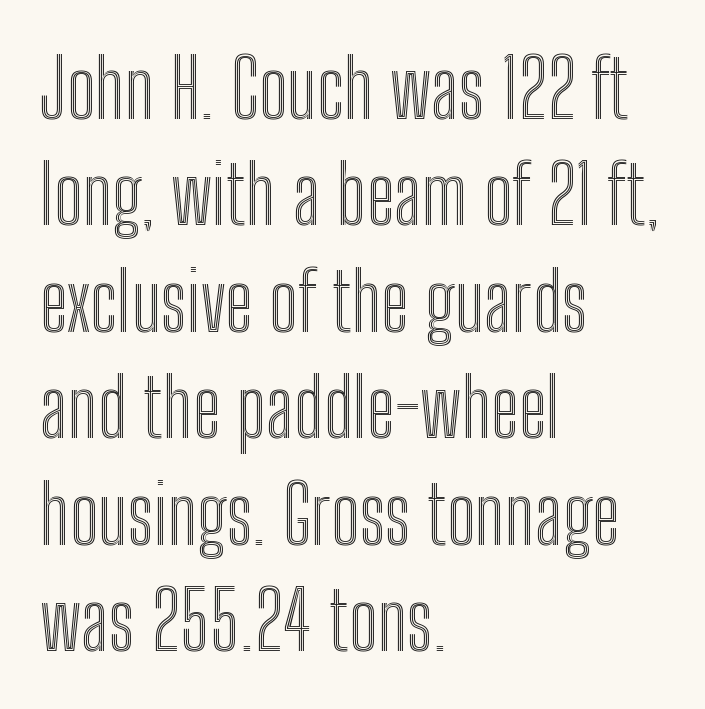
Q: Is the text italic (slanted)? A: No, it is upright.
Q: Is the text underlined? A: No.
Q: How is the paragraph aligned? A: Left-aligned.
Q: Is the spacing between letters normal or unusually wide? A: Normal.
Q: Is the spacing between lines tight, normal or loose? A: Normal.
Q: Width (condensed, normal, or wide)? A: Condensed.
Q: x-height? A: Medium.
Q: Monospaced? A: No.
